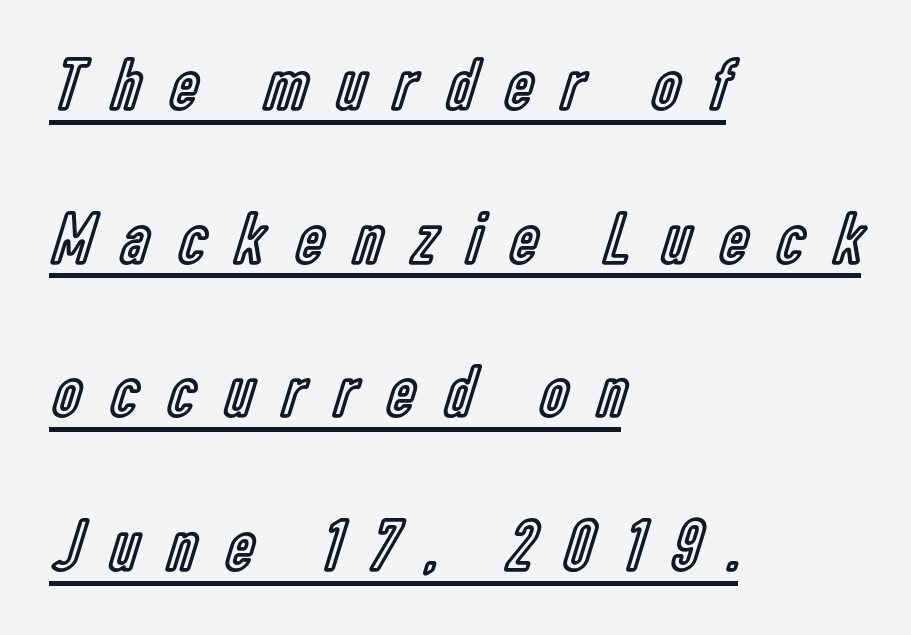
Q: Is the text italic (slanted)? A: Yes.
Q: Is the text underlined? A: Yes.
Q: How is the paragraph aligned? A: Left-aligned.
Q: Is the spacing between letters normal or unusually wide? A: Unusually wide.
Q: Is the spacing between lines tight, normal or loose? A: Loose.
Q: Width (condensed, normal, or wide)? A: Condensed.
Q: x-height? A: Medium.
Q: Monospaced? A: No.
